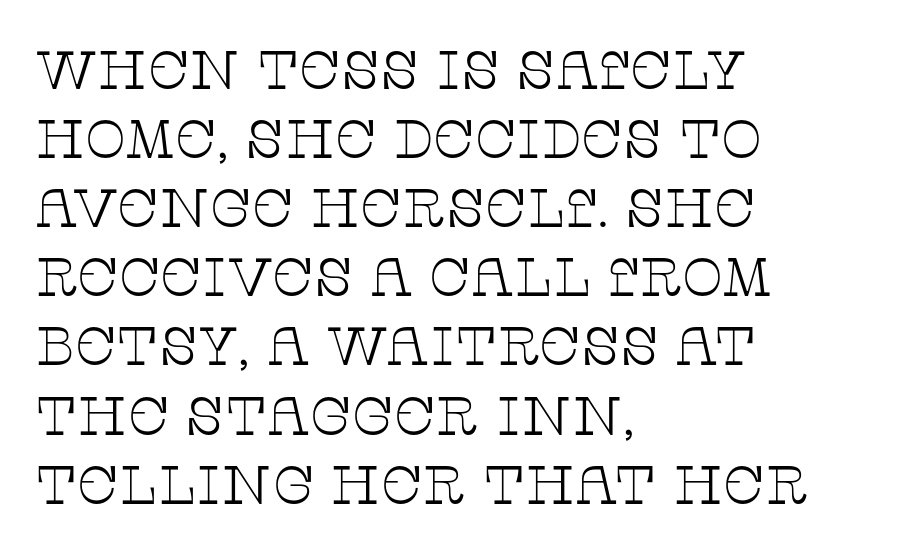
{"serif": "yes", "italic": "no", "bold": "no", "weight": "thin", "width": "wide", "stroke_contrast": "low", "x_height": "large", "monospaced": "no", "underline": "no", "align": "left", "line_spacing": "normal", "line_spacing_ratio": 1.28, "letter_spacing": "normal", "letter_spacing_em": 0.0, "glyph_px": 54}
